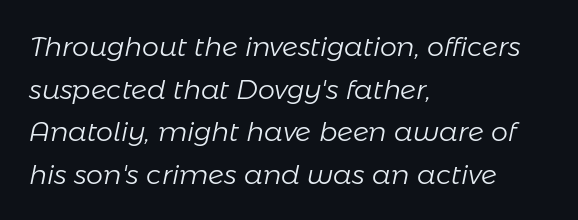
{"italic": "yes", "lean": "right", "slant_degrees": 11, "bold": "no", "underline": "no", "align": "left", "line_spacing": "normal", "line_spacing_ratio": 1.58, "letter_spacing": "normal", "letter_spacing_em": 0.0, "glyph_px": 27}
